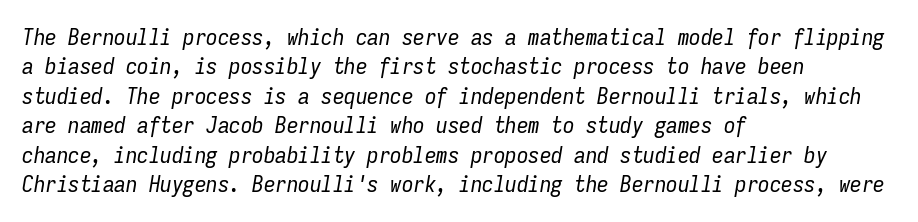
The type is set solid horizontally, with unmodified tracking. The designer left line spacing at the default. Horizontal alignment here is leftward, the default for most running prose. Stems here are at most as thick as an everyday book face.
